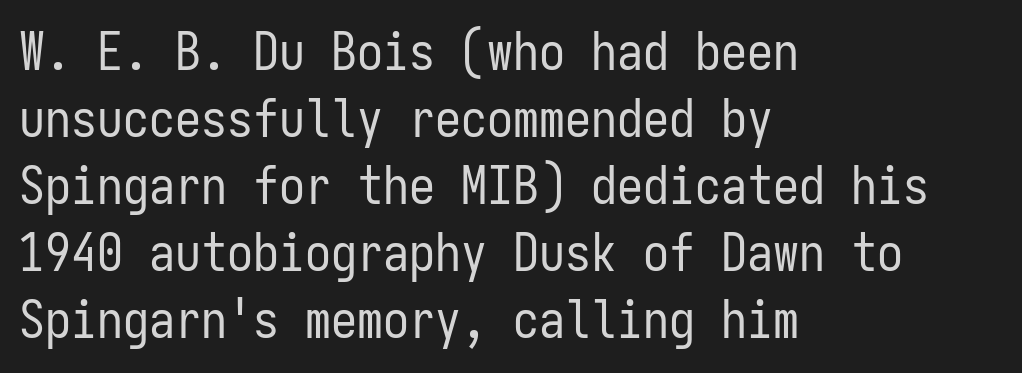
Q: Is the text bold? A: No.
Q: Is the text italic (slanted)? A: No, it is upright.
Q: Is the typeface a serif or a sans-serif typeface? A: Sans-serif.
Q: Is the text underlined? A: No.
Q: How is the paragraph aligned? A: Left-aligned.
Q: Is the spacing between letters normal or unusually wide? A: Normal.
Q: Is the spacing between lines tight, normal or loose? A: Normal.
Q: Width (condensed, normal, or wide)? A: Condensed.
Q: Stroke contrast? A: Low.
Q: x-height? A: Medium.
Q: Monospaced? A: Yes.
